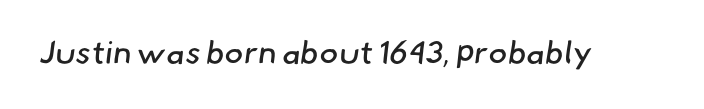
Here the glyphs are tracked normally, forming tight word shapes. Underline: absent. Stroke mass is kept to a normal reading level or below. You could not count columns in this text — the font is proportionally spaced. The rendering shows plain stroke endings on the letterforms — a sans-serif design.
